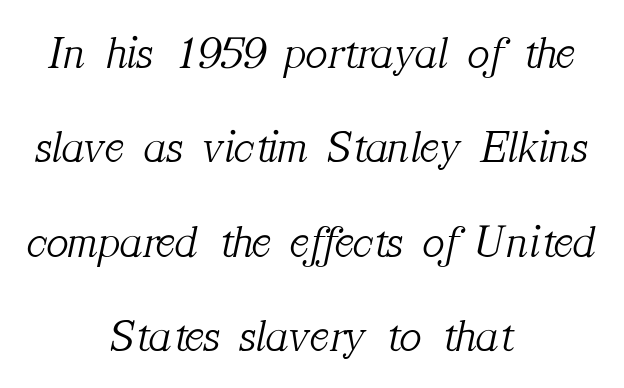
Q: Is the text bold? A: No.
Q: Is the text italic (slanted)? A: Yes, it leans right by about 12 degrees.
Q: Is the typeface a serif or a sans-serif typeface? A: Serif.
Q: Is the text underlined? A: No.
Q: How is the paragraph aligned? A: Centered.
Q: Is the spacing between letters normal or unusually wide? A: Normal.
Q: Is the spacing between lines tight, normal or loose? A: Loose.
Q: Width (condensed, normal, or wide)? A: Normal.
Q: Stroke contrast? A: Medium.
Q: x-height? A: Medium.
Q: Monospaced? A: No.
